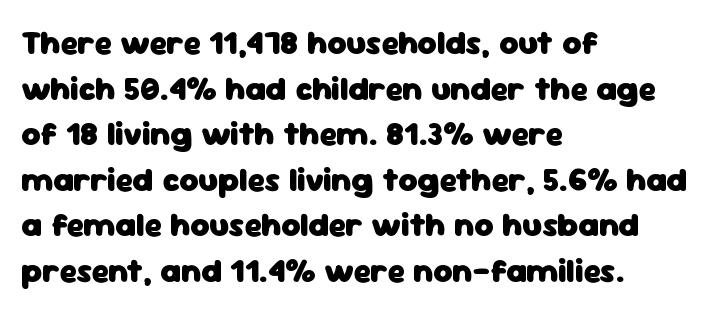
{"serif": "no", "italic": "no", "bold": "yes", "weight": "heavy", "width": "normal", "stroke_contrast": "low", "x_height": "medium", "monospaced": "no", "underline": "no", "align": "left", "line_spacing": "normal", "line_spacing_ratio": 1.38, "letter_spacing": "normal", "letter_spacing_em": 0.0, "glyph_px": 33}
